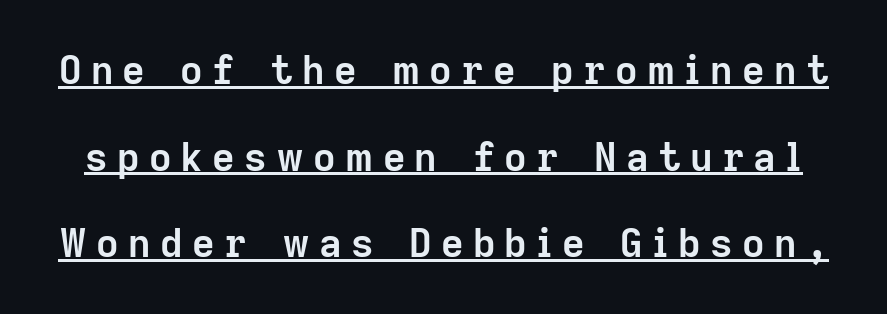
Q: Is the text bold? A: Yes.
Q: Is the text italic (slanted)? A: No, it is upright.
Q: Is the typeface a serif or a sans-serif typeface? A: Sans-serif.
Q: Is the text underlined? A: Yes.
Q: Is the spacing between letters normal or unusually wide? A: Unusually wide.
Q: Is the spacing between lines tight, normal or loose? A: Loose.
Q: Width (condensed, normal, or wide)? A: Normal.
Q: Stroke contrast? A: Low.
Q: x-height? A: Medium.
Q: Monospaced? A: No.
